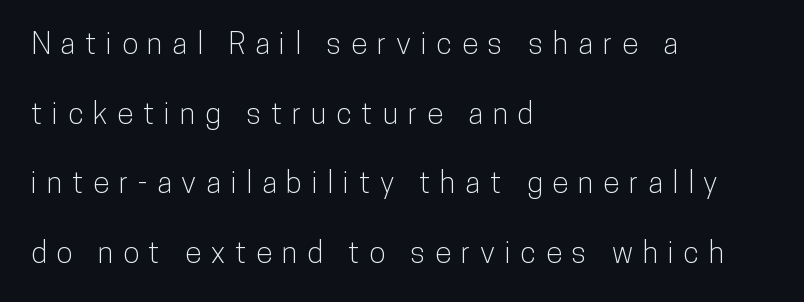
Q: Is the text italic (slanted)? A: No, it is upright.
Q: Is the typeface a serif or a sans-serif typeface? A: Sans-serif.
Q: Is the text underlined? A: No.
Q: How is the paragraph aligned? A: Left-aligned.
Q: Is the spacing between letters normal or unusually wide? A: Unusually wide.
Q: Is the spacing between lines tight, normal or loose? A: Loose.
Q: Width (condensed, normal, or wide)? A: Condensed.
Q: Stroke contrast? A: Low.
Q: x-height? A: Medium.
Q: Monospaced? A: No.
